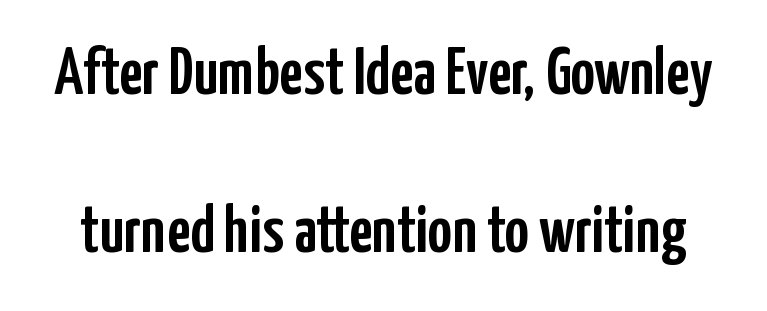
The image shows 67 px condensed sans-serif type, upright; set loose line spacing (2.36x), normal letter spacing, not underlined; low stroke contrast and a medium x-height.
